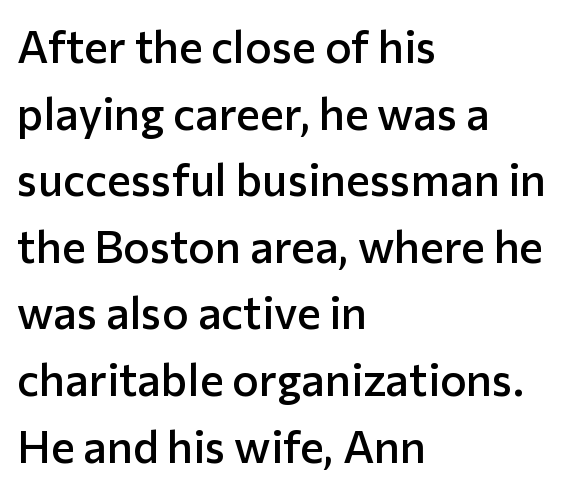
The image shows 45 px semibold sans-serif type, upright; set left-aligned, normal line spacing (1.48x), normal letter spacing, not underlined; low stroke contrast and a medium x-height.
